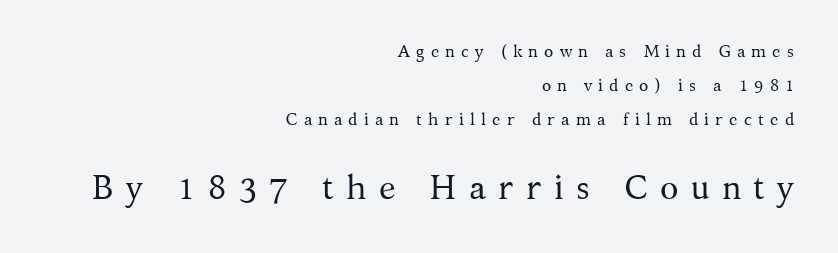
The paragraph has a hard right edge and a soft left edge. Counters stay open thanks to moderate or lighter strokes. Each letter's strokes conclude with small projecting serifs. This sample has the flowing, uneven cadence of proportional lettering.
